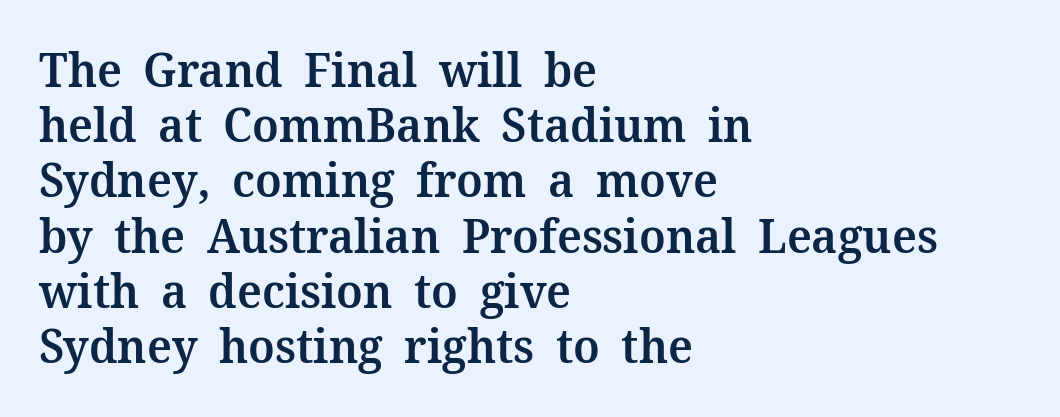
{"serif": "yes", "italic": "no", "bold": "semi", "weight": "semibold", "width": "normal", "stroke_contrast": "medium", "x_height": "medium", "monospaced": "no", "underline": "no", "align": "left", "line_spacing": "tight", "line_spacing_ratio": 1.15, "letter_spacing": "normal", "letter_spacing_em": 0.0, "glyph_px": 48}
